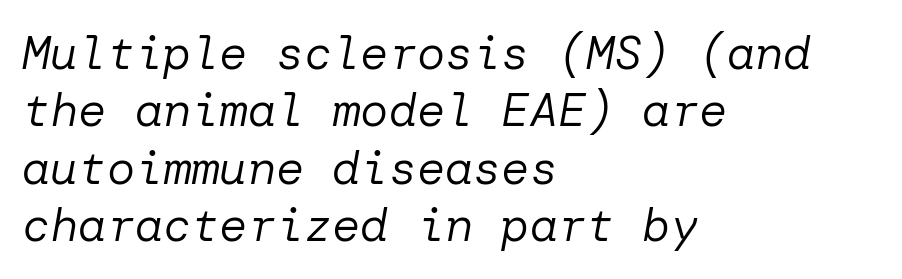
The image shows 47 px regular-weight type, italic (leaning right); set left-aligned, line spacing 1.22x, normal letter spacing, not underlined; low stroke contrast and a medium x-height.
